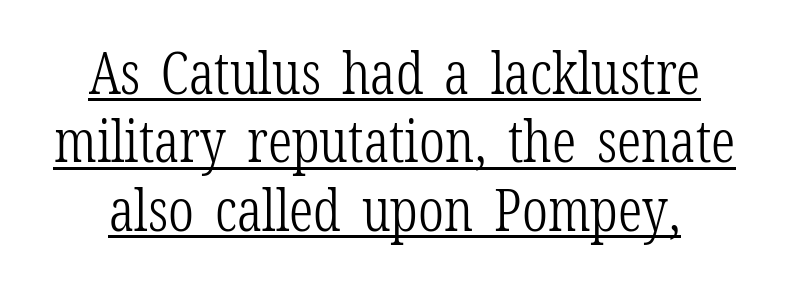
Q: Is the text bold? A: No.
Q: Is the text italic (slanted)? A: No, it is upright.
Q: Is the typeface a serif or a sans-serif typeface? A: Serif.
Q: Is the text underlined? A: Yes.
Q: Is the spacing between letters normal or unusually wide? A: Normal.
Q: Width (condensed, normal, or wide)? A: Condensed.
Q: Stroke contrast? A: Low.
Q: x-height? A: Medium.
Q: Monospaced? A: No.
